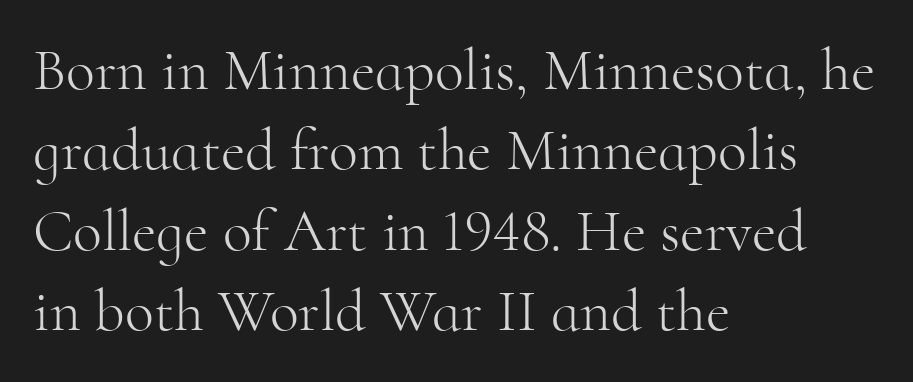
Q: Is the text bold? A: No.
Q: Is the text italic (slanted)? A: No, it is upright.
Q: Is the typeface a serif or a sans-serif typeface? A: Serif.
Q: Is the text underlined? A: No.
Q: How is the paragraph aligned? A: Left-aligned.
Q: Is the spacing between letters normal or unusually wide? A: Normal.
Q: Is the spacing between lines tight, normal or loose? A: Normal.
Q: Width (condensed, normal, or wide)? A: Normal.
Q: Stroke contrast? A: High.
Q: x-height? A: Small.
Q: Monospaced? A: No.
